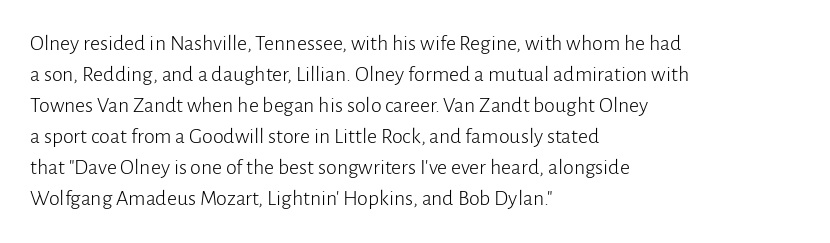
The image shows 22 px text type, upright; set left-aligned, normal line spacing (1.41x), normal letter spacing, not underlined.
